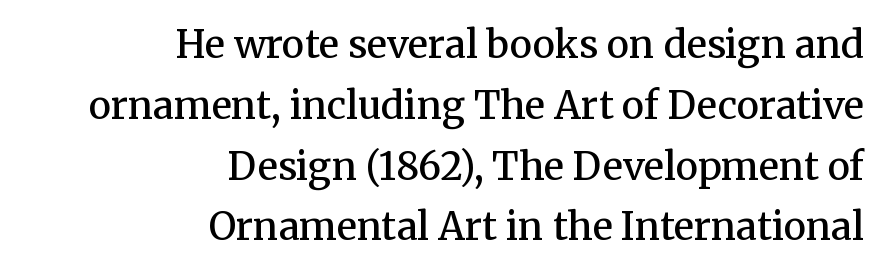
Q: Is the text bold? A: Semi-bold.
Q: Is the text italic (slanted)? A: No, it is upright.
Q: Is the typeface a serif or a sans-serif typeface? A: Serif.
Q: Is the text underlined? A: No.
Q: How is the paragraph aligned? A: Right-aligned.
Q: Is the spacing between letters normal or unusually wide? A: Normal.
Q: Is the spacing between lines tight, normal or loose? A: Normal.
Q: Width (condensed, normal, or wide)? A: Normal.
Q: Stroke contrast? A: Medium.
Q: x-height? A: Medium.
Q: Monospaced? A: No.
